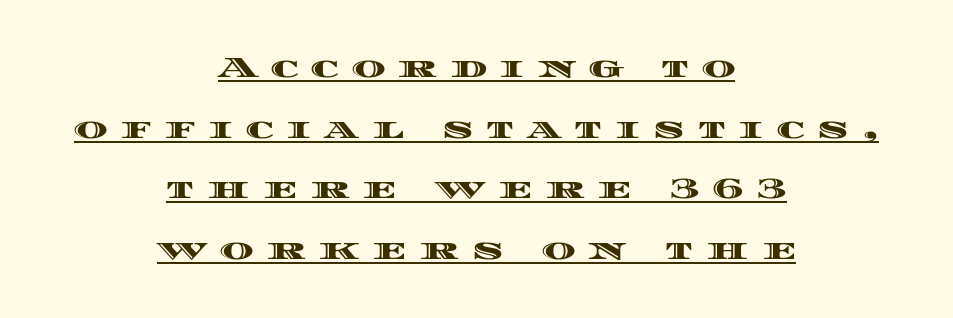
The image shows 29 px wide type, upright; set centered, loose line spacing (2.09x), unusually wide letter spacing (+0.44 em), underlined; a large x-height.
